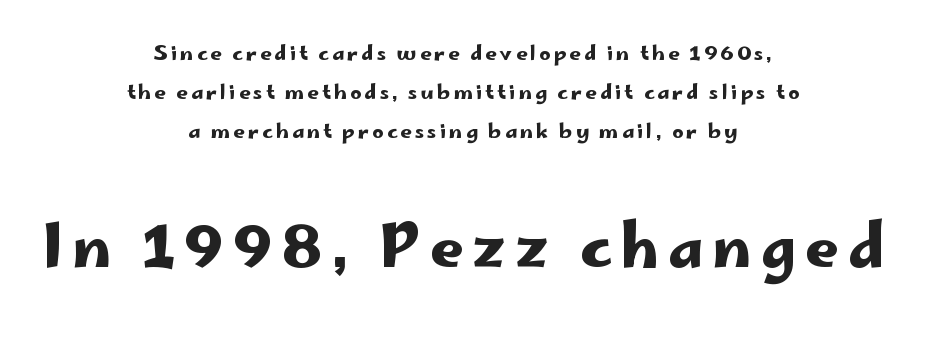
{"serif": "no", "italic": "no", "width": "wide", "stroke_contrast": "low", "x_height": "small", "monospaced": "no", "underline": "no", "align": "center", "line_spacing": "loose", "line_spacing_ratio": 1.95, "larger_block": "second", "size_ratio": 2.95, "glyph_px": 59}
